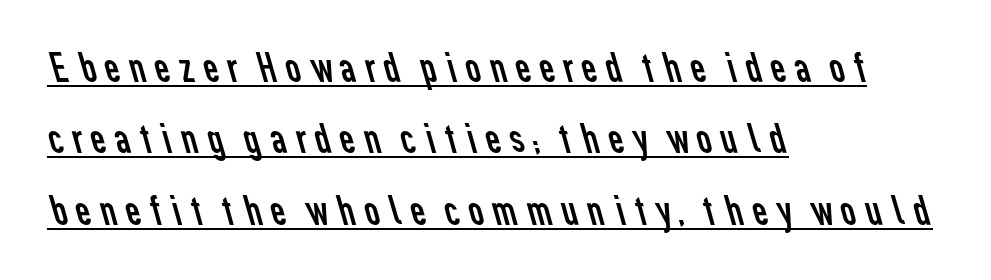
The passage shown stacks its lines at a standard gap. Font category for this specimen: sans-serif. The passage shown is underscored from start to finish. Is the type heavy? It reads as light-to-regular instead. The paragraph shown leans on its left margin.
